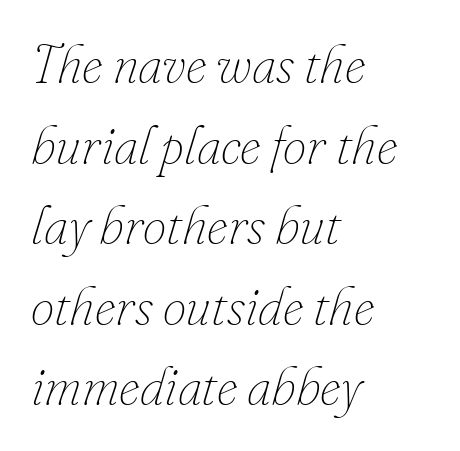
The image shows 53 px thin type, italic (leaning right); set left-aligned, normal line spacing (1.52x), normal letter spacing, not underlined; low stroke contrast and a small x-height.
